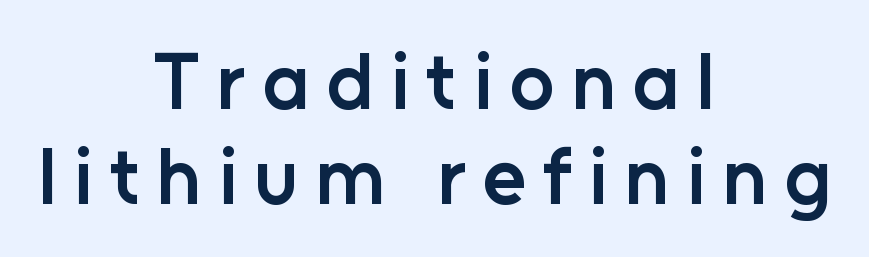
Looks like regular typesetting: each glyph gets only the width it needs. The rendering uses a semibold face; strokes are thickened but not to full bold. Check the space under the baseline: it is left empty. Both edges are ragged and mirror each other, which tells us the setting is centered. Nope, no serifs anywhere on these letters. Posture: straight, roman, zero tilt.
